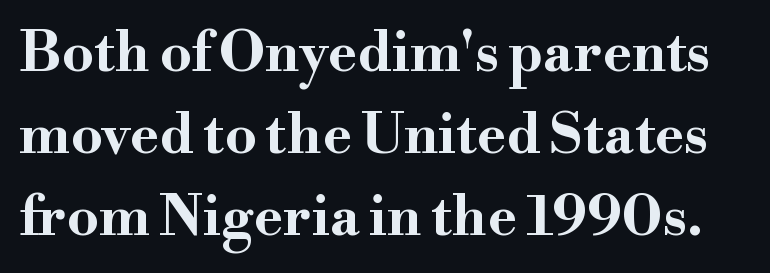
The image shows 56 px bold, wide serif type, upright; set normal line spacing (1.46x), normal letter spacing, not underlined; high stroke contrast and a small x-height.
